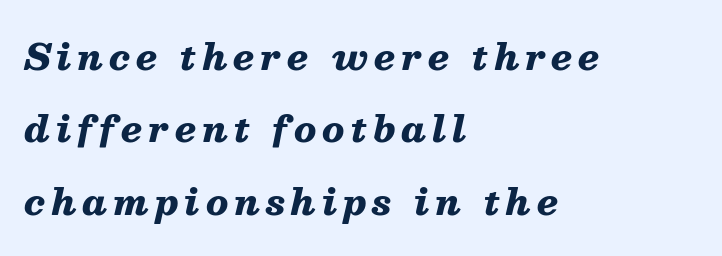
{"italic": "yes", "lean": "right", "slant_degrees": 13, "bold": "yes", "weight": "heavy", "width": "normal", "stroke_contrast": "medium", "x_height": "medium", "monospaced": "no", "underline": "no", "align": "left", "line_spacing": "loose", "line_spacing_ratio": 2.01, "glyph_px": 36}
